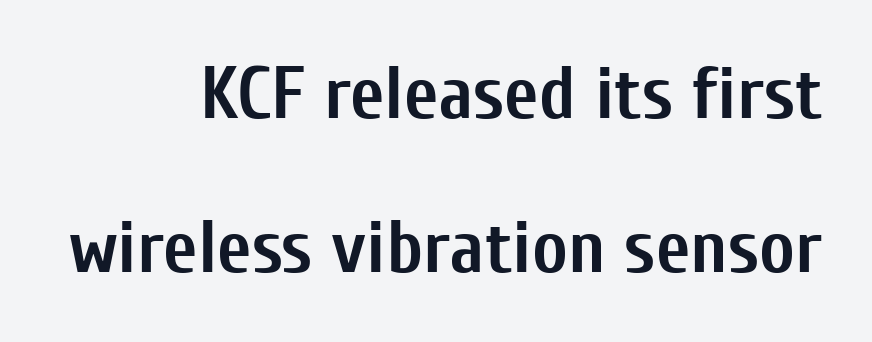
{"serif": "no", "italic": "no", "bold": "yes", "weight": "semibold", "width": "condensed", "stroke_contrast": "low", "x_height": "medium", "monospaced": "no", "underline": "no", "align": "right", "line_spacing": "loose", "line_spacing_ratio": 2.05, "letter_spacing": "normal", "letter_spacing_em": 0.0, "glyph_px": 75}
